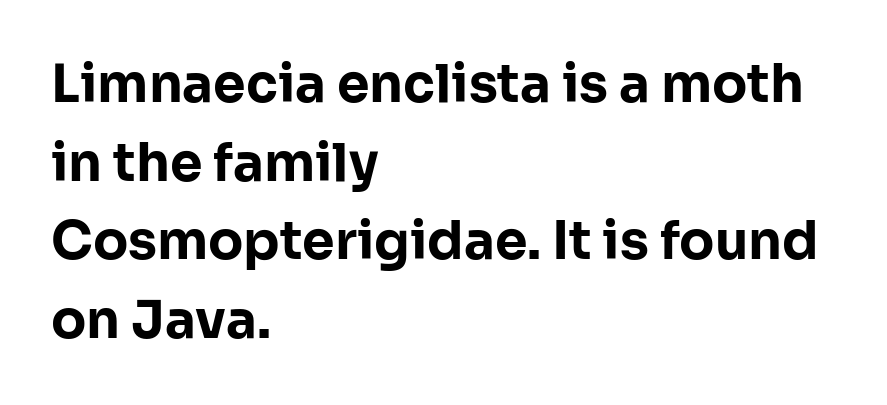
This sample keeps an unexceptional amount of space between lines. Teacher's note: observe the even left margin — that is flush-left alignment. These lines carry a lot of weight — the face is fully bold. Is this a sans? Yes — the strokes have no serifs. Quick note: underline off. What stands out about the letter spacing? Nothing — it is the standard amount.
